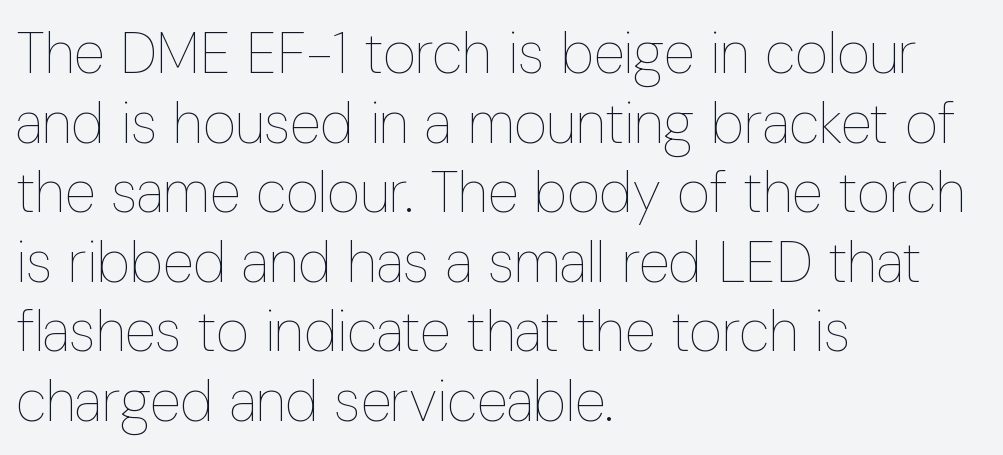
Varying glyph widths throughout — classic text-font behaviour. The specimen omits any rule beneath the text block's lines. The letterforms sit shoulder to shoulder at normal distance. You can tell it's not italic because the verticals are truly vertical. The characters are drawn with everyday or finer stroke widths.
